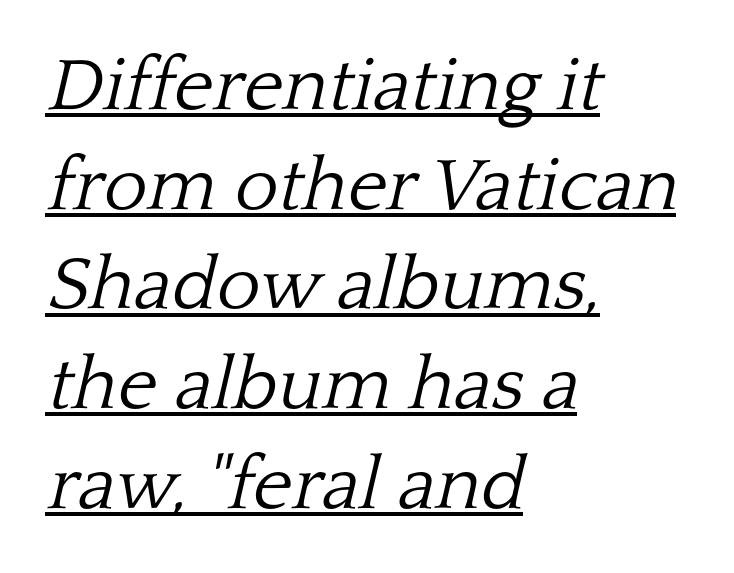
{"serif": "yes", "italic": "yes", "lean": "right", "slant_degrees": 13, "bold": "no", "weight": "light", "width": "normal", "stroke_contrast": "low", "x_height": "medium", "monospaced": "no", "underline": "yes", "align": "left", "line_spacing": "normal", "line_spacing_ratio": 1.33, "letter_spacing": "normal", "letter_spacing_em": 0.0, "glyph_px": 75}
